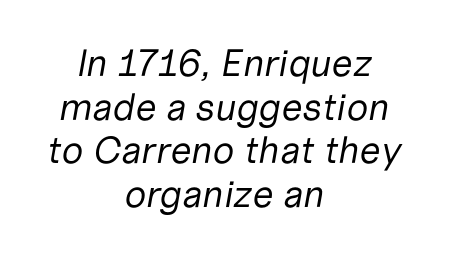
The image shows 38 px regular-weight type, italic (leaning right); set centered, tight line spacing (1.15x), normal letter spacing, not underlined; low stroke contrast and a medium x-height.
